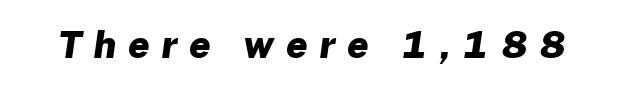
Q: Is the text bold? A: Yes.
Q: Is the typeface a serif or a sans-serif typeface? A: Sans-serif.
Q: Is the text underlined? A: No.
Q: Is the spacing between letters normal or unusually wide? A: Unusually wide.
Q: Width (condensed, normal, or wide)? A: Normal.
Q: Stroke contrast? A: Low.
Q: x-height? A: Medium.
Q: Monospaced? A: No.
